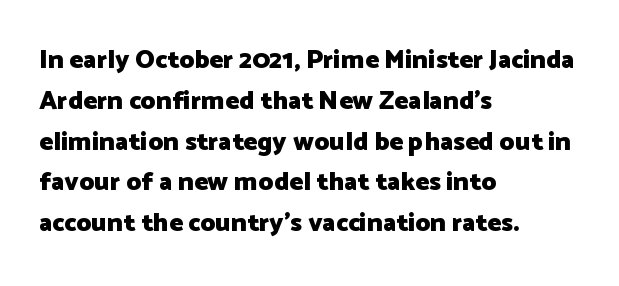
A dark, heavy texture on the line: the type is bold. Characters follow at the spacing the type designer built in. The designer left line spacing at the default. Unmarked baselines from the first word to the last. Posture: vertical.
